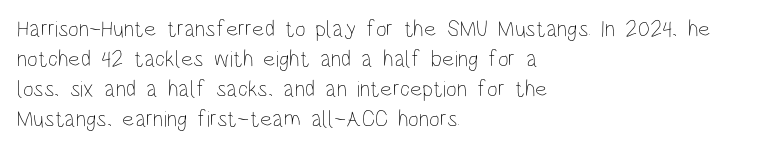
Q: Is the text bold? A: No.
Q: Is the text italic (slanted)? A: No, it is upright.
Q: Is the text underlined? A: No.
Q: How is the paragraph aligned? A: Left-aligned.
Q: Is the spacing between letters normal or unusually wide? A: Normal.
Q: Is the spacing between lines tight, normal or loose? A: Normal.
